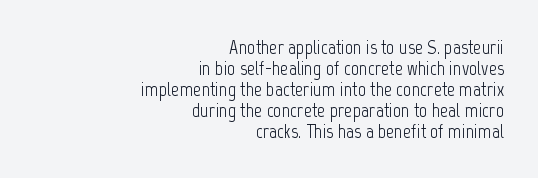
Q: Is the text bold? A: No.
Q: Is the text italic (slanted)? A: No, it is upright.
Q: Is the text underlined? A: No.
Q: How is the paragraph aligned? A: Right-aligned.
Q: Is the spacing between letters normal or unusually wide? A: Normal.
Q: Is the spacing between lines tight, normal or loose? A: Tight.
